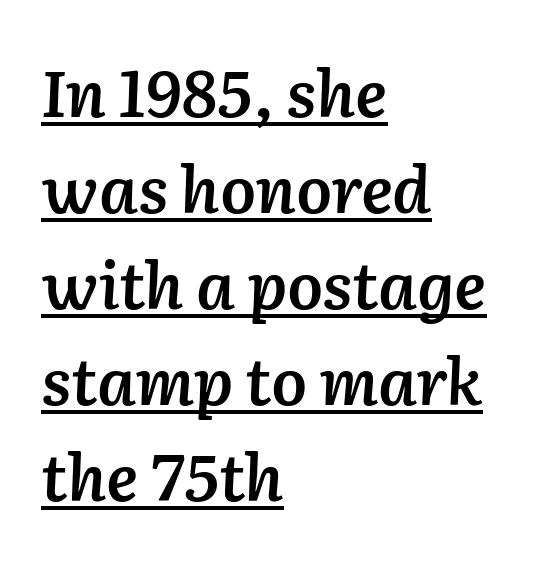
Q: Is the text bold? A: Semi-bold.
Q: Is the text italic (slanted)? A: Yes, it leans right by about 2 degrees.
Q: Is the text underlined? A: Yes.
Q: How is the paragraph aligned? A: Left-aligned.
Q: Is the spacing between letters normal or unusually wide? A: Normal.
Q: Is the spacing between lines tight, normal or loose? A: Normal.
Q: Width (condensed, normal, or wide)? A: Normal.
Q: Stroke contrast? A: Low.
Q: x-height? A: Medium.
Q: Monospaced? A: No.
